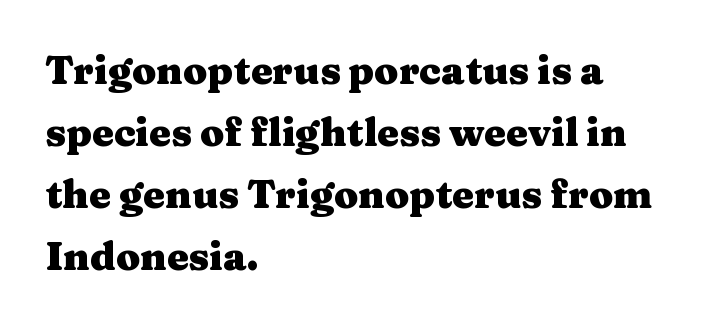
The gap between lines stays unmarked. The passage is arranged the way most books set body copy — flush left. Observe the serifs anchoring each vertical stroke in this sample. What weight is shown? A full bold with thick strokes. In terms of posture, this sample is upright. Notice how descenders clear the ascenders below comfortably — that's standard leading.
